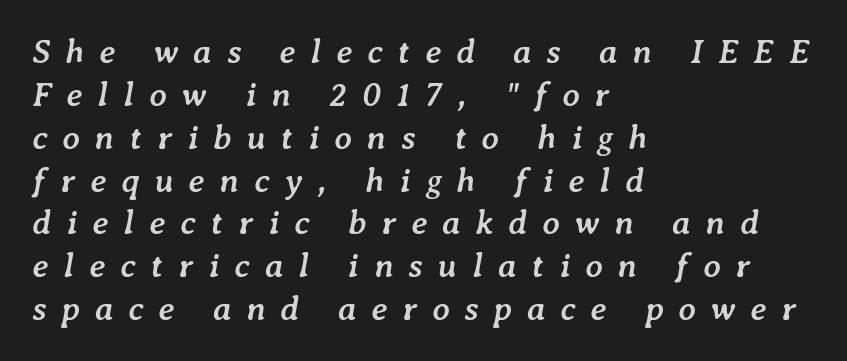
Casual observation: everything's shoved over to the left. The face used here has a pronounced slope to its letters. Students, observe: this is what conventionally led text looks like. Is the type bold? Yes — the strokes are clearly thick and heavy. The face used here is proportionally spaced, like ordinary book or web type.
